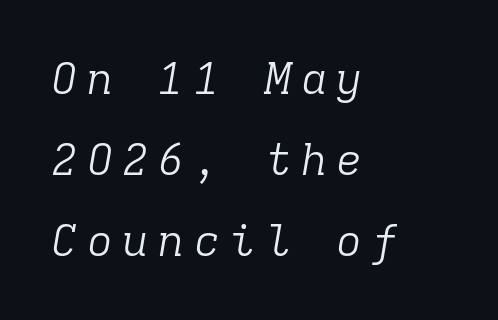
Q: Is the text bold? A: No.
Q: Is the text italic (slanted)? A: Yes, it leans right by about 9 degrees.
Q: Is the typeface a serif or a sans-serif typeface? A: Serif.
Q: Is the text underlined? A: No.
Q: How is the paragraph aligned? A: Left-aligned.
Q: Is the spacing between letters normal or unusually wide? A: Unusually wide.
Q: Width (condensed, normal, or wide)? A: Normal.
Q: Stroke contrast? A: Low.
Q: x-height? A: Medium.
Q: Monospaced? A: Yes.
